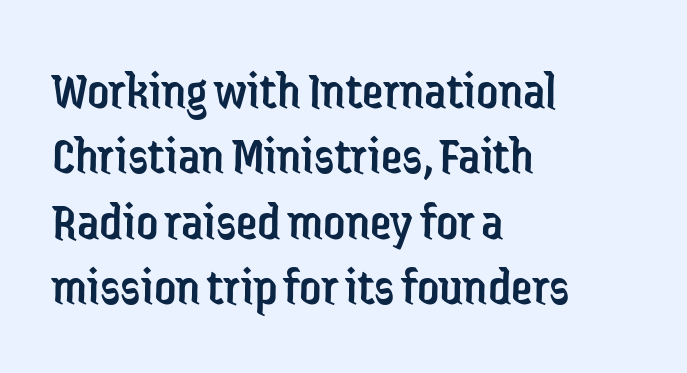
Teacher's note: observe the even left margin — that is flush-left alignment. This is not heavy type; no bold has been used. Serifs: no, the terminals of the letterforms are clean. When letters stand straight like this, we call the style roman or upright. The baseline area is clear.
